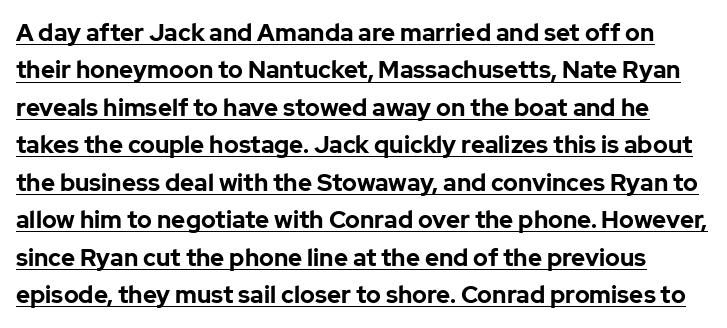
The image shows 24 px bold type, upright; set normal line spacing (1.56x), normal letter spacing, underlined.
